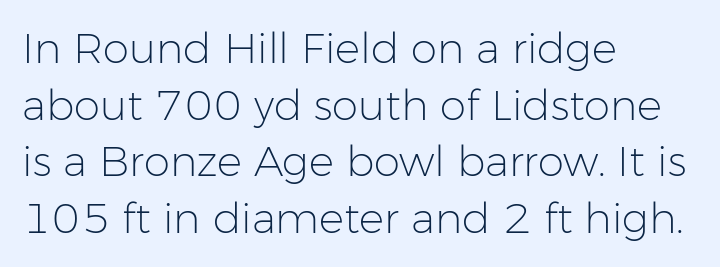
Underlining? Definitely not there. These lines are rendered in a variable-pitch font. Observe the ordinary spacing: letters are neighbours, not strangers. Leading matches the norm, producing a regular column.
